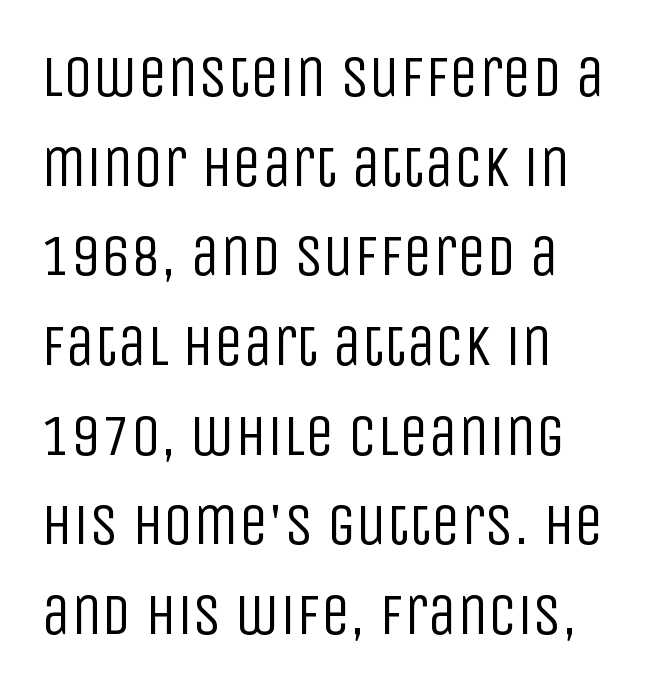
Q: Is the text bold? A: No.
Q: Is the text italic (slanted)? A: No, it is upright.
Q: Is the typeface a serif or a sans-serif typeface? A: Sans-serif.
Q: Is the text underlined? A: No.
Q: How is the paragraph aligned? A: Left-aligned.
Q: Is the spacing between letters normal or unusually wide? A: Normal.
Q: Is the spacing between lines tight, normal or loose? A: Normal.
Q: Width (condensed, normal, or wide)? A: Condensed.
Q: Stroke contrast? A: Low.
Q: x-height? A: Large.
Q: Monospaced? A: No.
